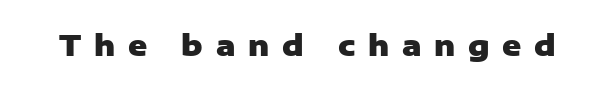
Varying glyph widths throughout — classic text-font behaviour. Is the letter spacing exaggerated? Yes — the characters are pushed far apart. Typesetter's note: full bold, strokes at maximum text heaviness. Italic? Not at all — the glyphs are vertical. Each row of text sits above clean, open space.
